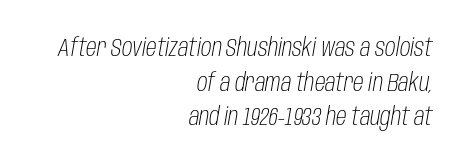
{"italic": "yes", "lean": "right", "slant_degrees": 10, "bold": "no", "underline": "no", "align": "right", "line_spacing": "normal", "line_spacing_ratio": 1.44, "letter_spacing": "normal", "letter_spacing_em": 0.0, "glyph_px": 24}
